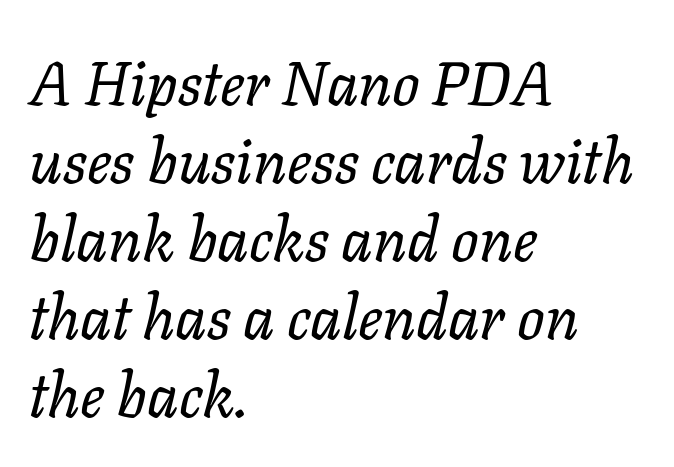
The image shows 61 px regular-weight type, italic (leaning right); set left-aligned, normal line spacing (1.28x), normal letter spacing, not underlined; low stroke contrast and a medium x-height.
